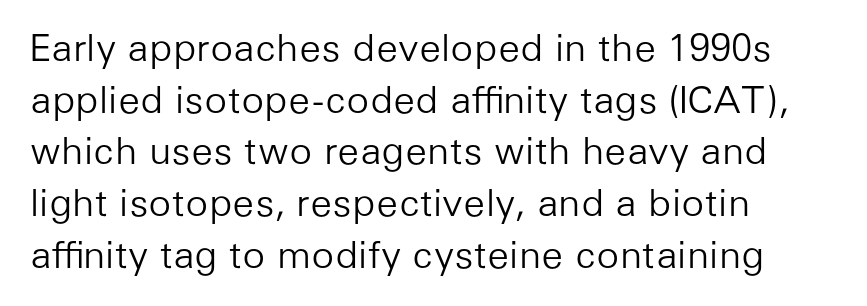
The image shows 38 px light sans-serif type, upright; set left-aligned, normal line spacing (1.36x), normal letter spacing, not underlined; low stroke contrast and a medium x-height.
